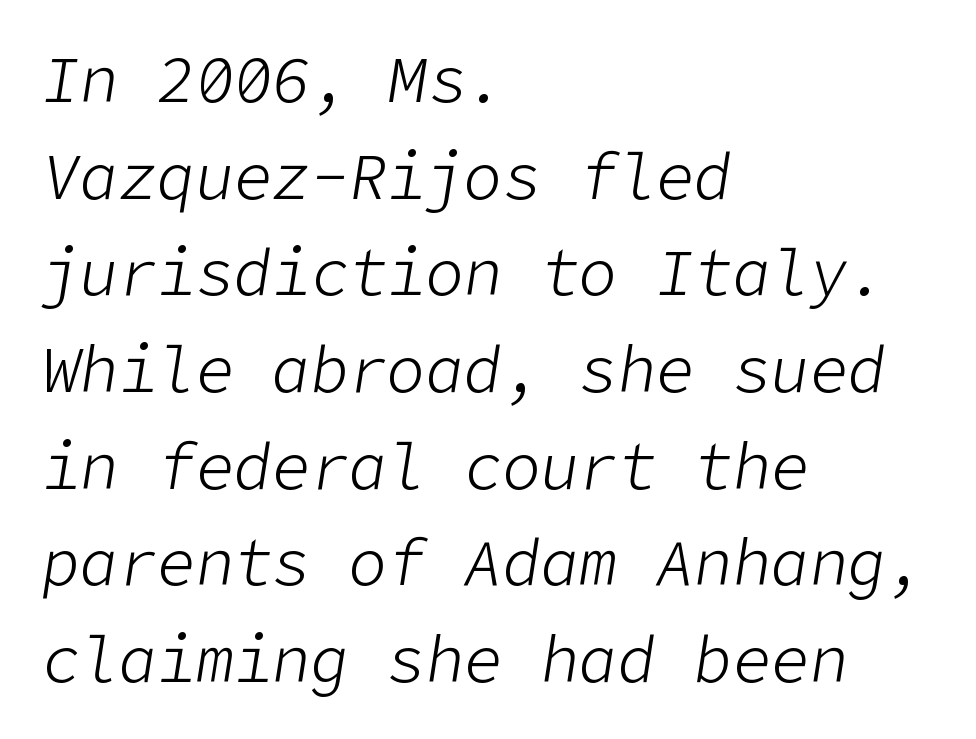
{"italic": "yes", "lean": "right", "slant_degrees": 9, "bold": "no", "weight": "light", "width": "normal", "stroke_contrast": "low", "x_height": "medium", "underline": "no", "align": "left", "line_spacing": "normal", "line_spacing_ratio": 1.51, "letter_spacing": "normal", "letter_spacing_em": 0.0, "glyph_px": 64}
